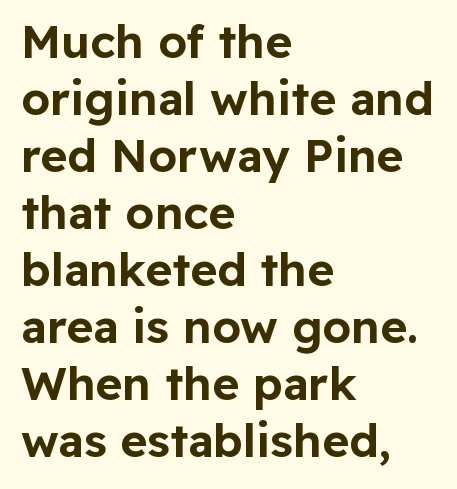
Letter spacing: default. Does the copy run flush right? No — it runs flush left. Check the space under the baseline: it is left empty. Looks like regular typesetting: each glyph gets only the width it needs. Quick note: not italic, upright. This is sans-serif lettering, the kind often seen on screens and signage.
